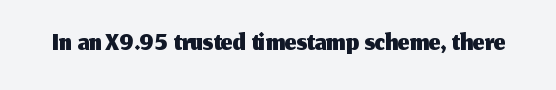
Q: Is the text italic (slanted)? A: No, it is upright.
Q: Is the typeface a serif or a sans-serif typeface? A: Sans-serif.
Q: Is the text underlined? A: No.
Q: Is the spacing between letters normal or unusually wide? A: Normal.
Q: Width (condensed, normal, or wide)? A: Normal.
Q: Stroke contrast? A: Medium.
Q: x-height? A: Medium.
Q: Monospaced? A: No.
